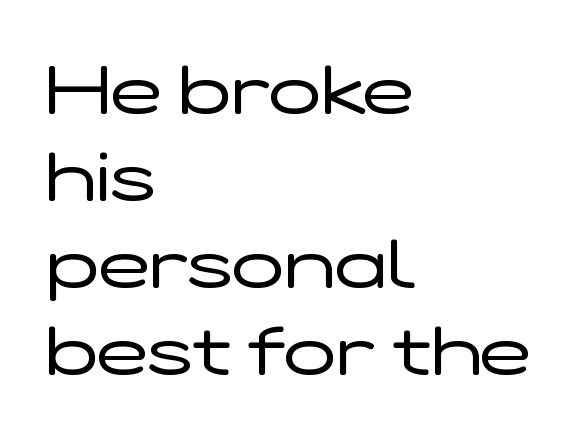
{"serif": "no", "italic": "no", "bold": "no", "weight": "regular", "width": "wide", "stroke_contrast": "low", "x_height": "medium", "monospaced": "no", "underline": "no", "align": "left", "line_spacing": "normal", "line_spacing_ratio": 1.26, "letter_spacing": "normal", "letter_spacing_em": 0.0, "glyph_px": 69}
